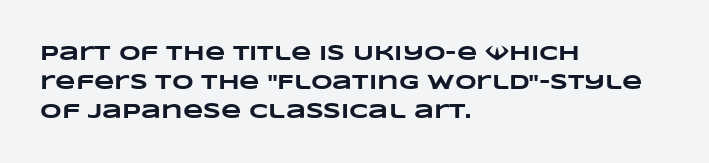
The image shows 21 px bold type; set left-aligned, normal line spacing (1.38x), normal letter spacing, not underlined.
